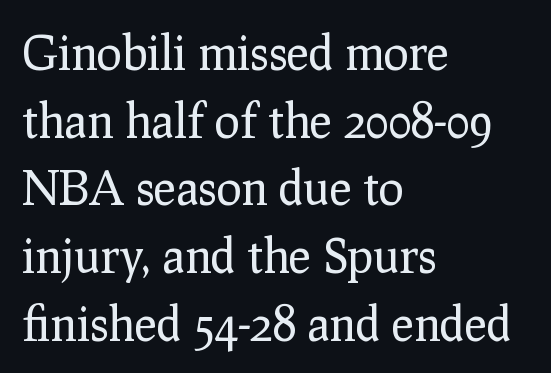
{"serif": "yes", "italic": "no", "bold": "no", "weight": "regular", "width": "normal", "stroke_contrast": "low", "x_height": "medium", "monospaced": "no", "underline": "no", "align": "left", "line_spacing": "normal", "line_spacing_ratio": 1.44, "letter_spacing": "normal", "letter_spacing_em": 0.0, "glyph_px": 47}
